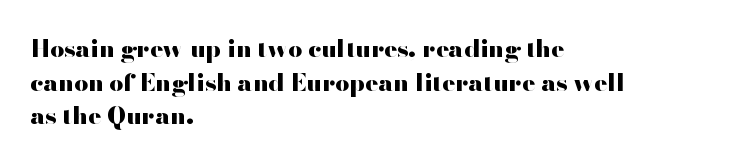
The image shows 24 px bold type, upright; set left-aligned, normal line spacing (1.4x), normal letter spacing, not underlined.
